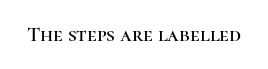
Every character sits straight up, as roman type does. The string is rendered with underlining switched off. Students, note that the glyphs here touch the page at normal intervals.
